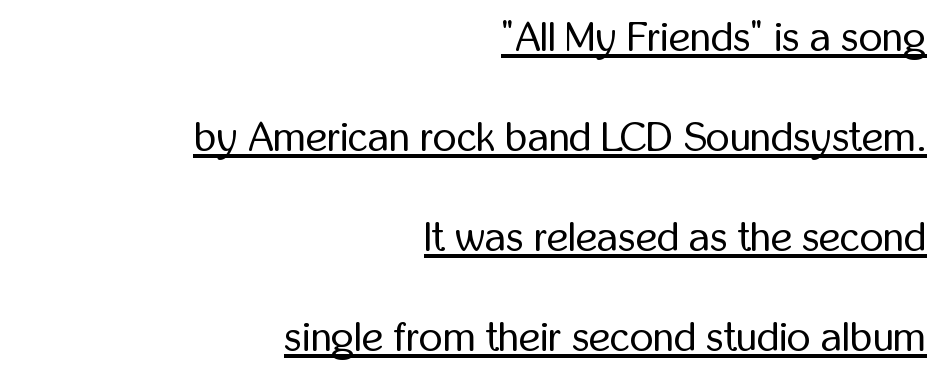
{"serif": "no", "italic": "no", "bold": "no", "weight": "regular", "width": "condensed", "stroke_contrast": "low", "x_height": "medium", "monospaced": "no", "underline": "yes", "align": "right", "line_spacing": "loose", "line_spacing_ratio": 2.44, "letter_spacing": "normal", "letter_spacing_em": 0.0, "glyph_px": 41}
